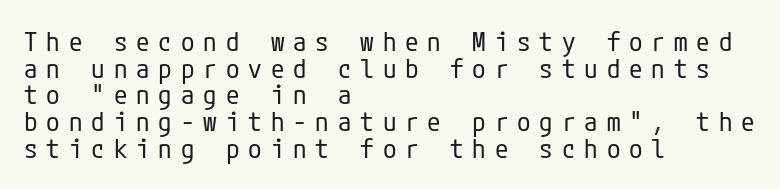
Q: Is the text bold? A: No.
Q: Is the text italic (slanted)? A: No, it is upright.
Q: Is the text underlined? A: No.
Q: How is the paragraph aligned? A: Left-aligned.
Q: Is the spacing between letters normal or unusually wide? A: Unusually wide.
Q: Is the spacing between lines tight, normal or loose? A: Tight.
